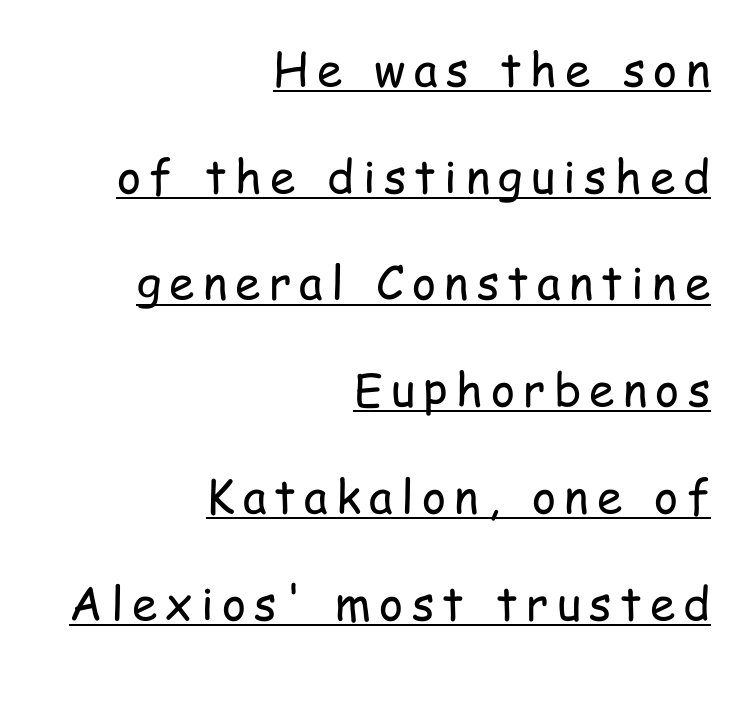
Q: Is the text bold? A: No.
Q: Is the text italic (slanted)? A: No, it is upright.
Q: Is the typeface a serif or a sans-serif typeface? A: Sans-serif.
Q: Is the text underlined? A: Yes.
Q: How is the paragraph aligned? A: Right-aligned.
Q: Is the spacing between lines tight, normal or loose? A: Loose.
Q: Width (condensed, normal, or wide)? A: Condensed.
Q: Stroke contrast? A: Low.
Q: x-height? A: Medium.
Q: Monospaced? A: No.
